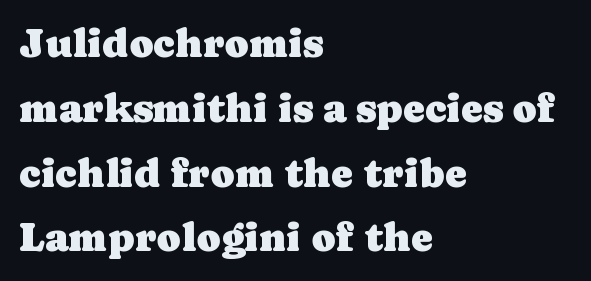
The image shows 41 px serif type, upright; set left-aligned, normal line spacing (1.58x), normal letter spacing, not underlined; low stroke contrast and a medium x-height.
